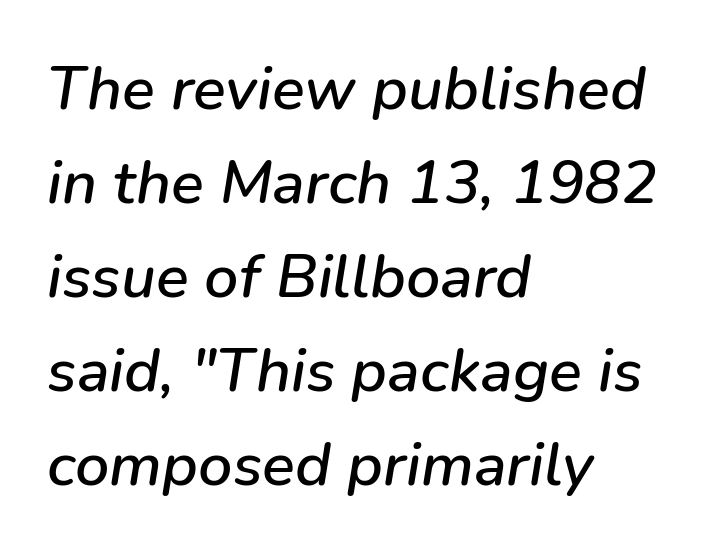
Posture: slanted. Each word holds together tightly as a unit, with standard inter-letter gaps. Summary of vertical rhythm: regular, with standard interline spacing. A typesetter would call this proportional, since set widths differ per character. Check under the words: just untouched page. Line beginnings align vertically; line endings do not.
